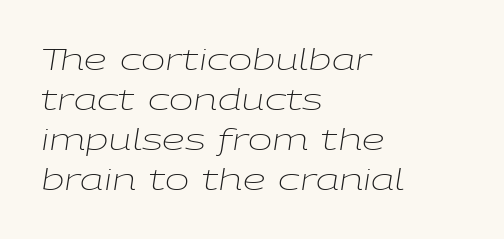
The image shows 29 px light, wide type, italic (leaning right); set left-aligned, normal line spacing (1.38x), normal letter spacing, not underlined; low stroke contrast and a medium x-height.
